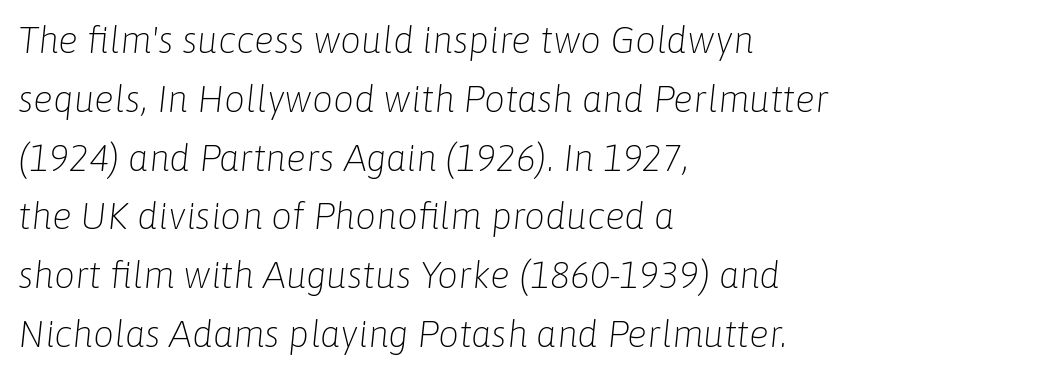
Q: Is the text bold? A: No.
Q: Is the text italic (slanted)? A: Yes, it leans right by about 6 degrees.
Q: Is the text underlined? A: No.
Q: How is the paragraph aligned? A: Left-aligned.
Q: Is the spacing between letters normal or unusually wide? A: Normal.
Q: Is the spacing between lines tight, normal or loose? A: Normal.
Q: Width (condensed, normal, or wide)? A: Normal.
Q: Stroke contrast? A: Low.
Q: x-height? A: Medium.
Q: Monospaced? A: No.
